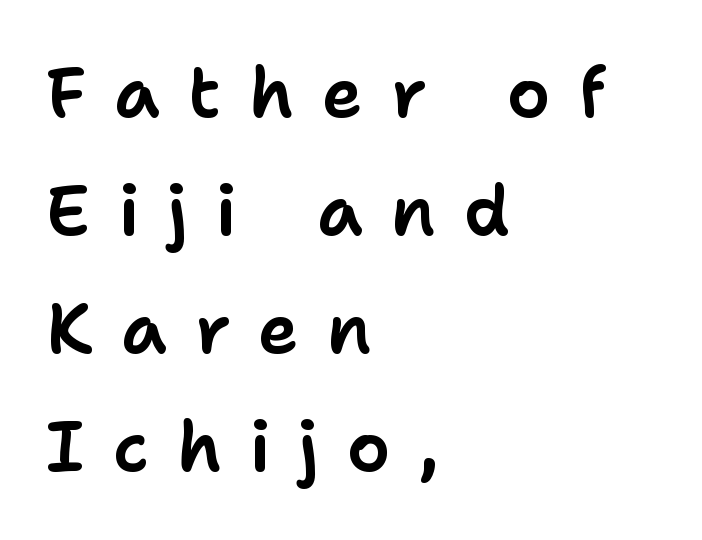
{"serif": "no", "italic": "no", "width": "normal", "stroke_contrast": "low", "x_height": "medium", "monospaced": "no", "underline": "no", "align": "left", "line_spacing_ratio": 1.71, "letter_spacing": "wide", "letter_spacing_em": 0.41, "glyph_px": 69}
